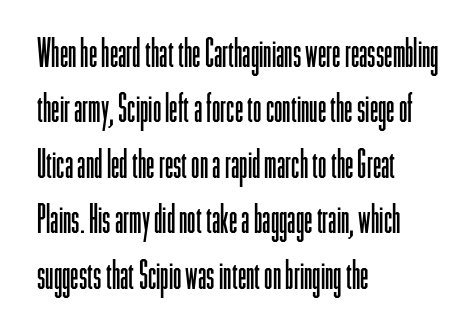
The line texture is even and compact thanks to regular tracking. Has an underline been added? It has not. The passage shown is typed in a proportional face where columns would drift. The lettering holds an erect, upright posture throughout. Vertical stems look standard width or narrower in stroke.
